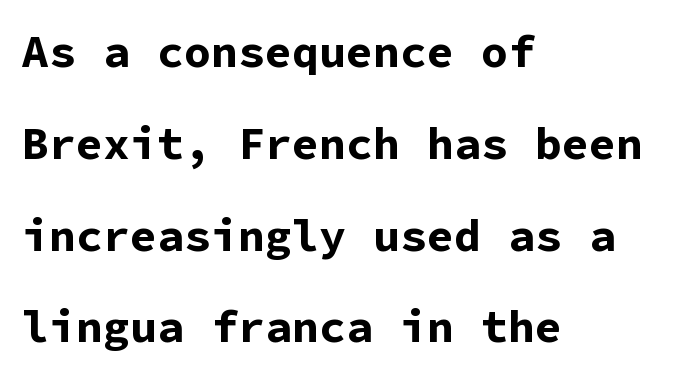
Any mark beneath the type? The region is blank. Words appear dense and cohesive because spacing is normal. This sample uses a sans-serif face. The font is running at its bold setting. These lines are rendered in a fixed-pitch font.
